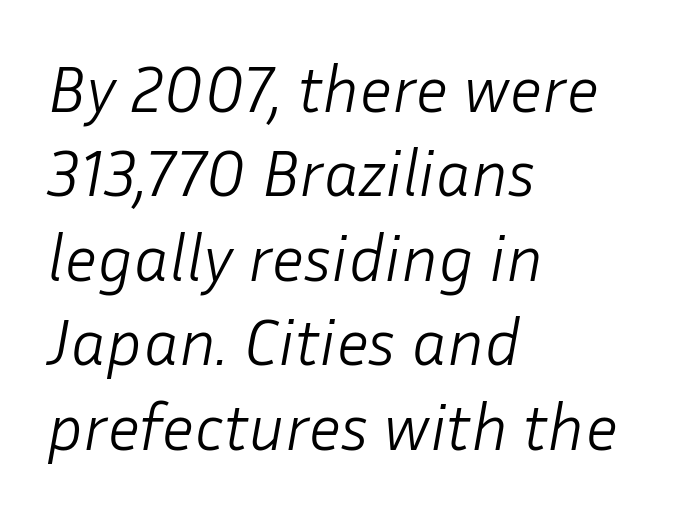
This rendering uses left alignment, leaving the right contour irregular. Regarding leading, the lines here are spaced in the standard way. Unmarked baselines from the first word to the last. Default kerning and tracking; the words read as compact shapes. The text carries the slant typical of an italic or oblique font.
